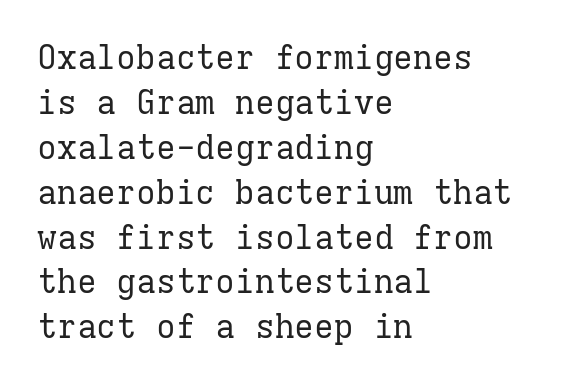
Q: Is the text bold? A: No.
Q: Is the text italic (slanted)? A: No, it is upright.
Q: Is the typeface a serif or a sans-serif typeface? A: Serif.
Q: Is the text underlined? A: No.
Q: How is the paragraph aligned? A: Left-aligned.
Q: Is the spacing between letters normal or unusually wide? A: Normal.
Q: Is the spacing between lines tight, normal or loose? A: Normal.
Q: Width (condensed, normal, or wide)? A: Normal.
Q: Stroke contrast? A: Low.
Q: x-height? A: Medium.
Q: Monospaced? A: Yes.
